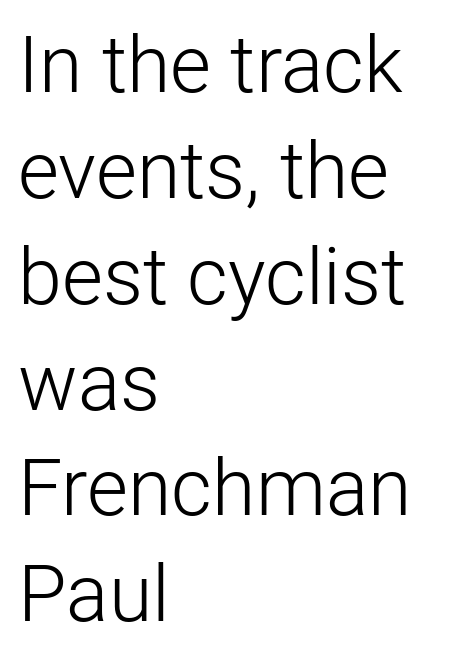
Q: Is the text bold? A: No.
Q: Is the text italic (slanted)? A: No, it is upright.
Q: Is the typeface a serif or a sans-serif typeface? A: Sans-serif.
Q: Is the text underlined? A: No.
Q: How is the paragraph aligned? A: Left-aligned.
Q: Is the spacing between letters normal or unusually wide? A: Normal.
Q: Is the spacing between lines tight, normal or loose? A: Normal.
Q: Width (condensed, normal, or wide)? A: Normal.
Q: Stroke contrast? A: Low.
Q: x-height? A: Medium.
Q: Monospaced? A: No.
